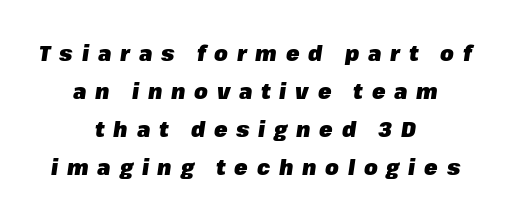
Q: Is the text bold? A: Yes.
Q: Is the text italic (slanted)? A: Yes, it leans right by about 8 degrees.
Q: Is the text underlined? A: No.
Q: How is the paragraph aligned? A: Centered.
Q: Is the spacing between letters normal or unusually wide? A: Unusually wide.
